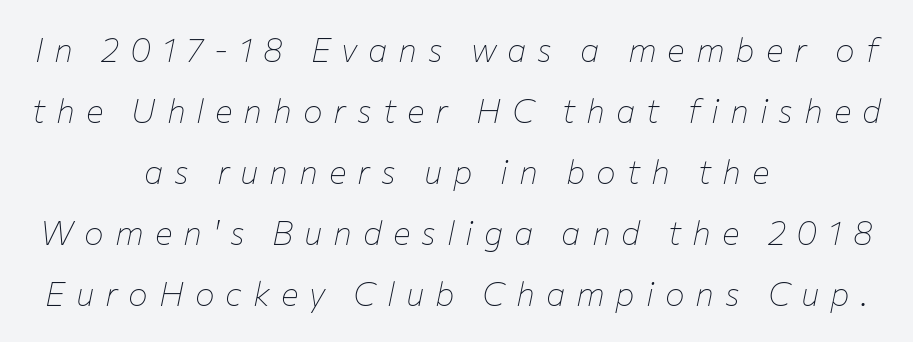
Q: Is the text bold? A: No.
Q: Is the text italic (slanted)? A: Yes, it leans right by about 12 degrees.
Q: Is the text underlined? A: No.
Q: How is the paragraph aligned? A: Centered.
Q: Is the spacing between letters normal or unusually wide? A: Unusually wide.
Q: Width (condensed, normal, or wide)? A: Normal.
Q: Stroke contrast? A: Low.
Q: x-height? A: Medium.
Q: Monospaced? A: No.
